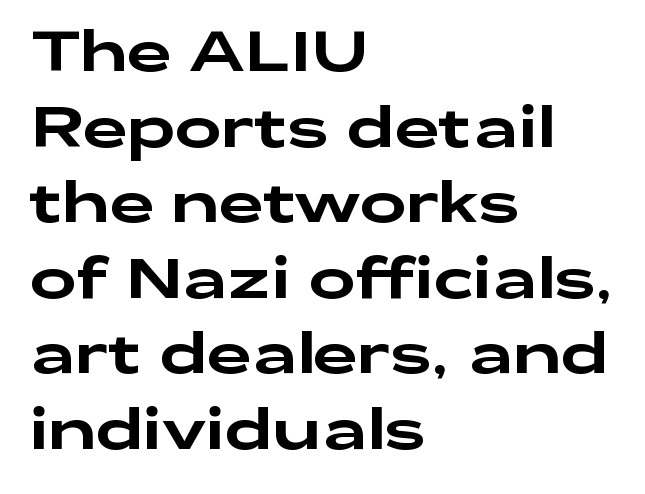
The image shows 56 px wide sans-serif type, upright; set left-aligned, normal line spacing (1.35x), normal letter spacing, not underlined; low stroke contrast and a medium x-height.
